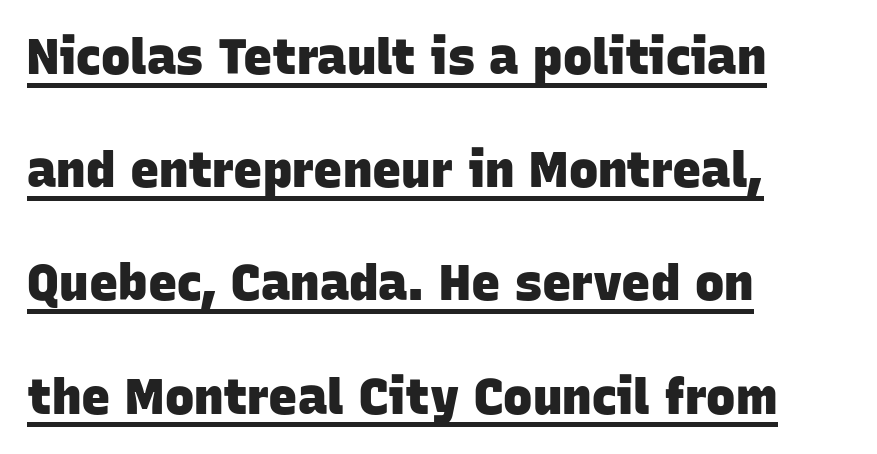
{"serif": "no", "bold": "yes", "weight": "heavy", "width": "normal", "stroke_contrast": "low", "x_height": "large", "monospaced": "no", "underline": "yes", "align": "left", "line_spacing": "loose", "line_spacing_ratio": 2.31, "letter_spacing": "normal", "letter_spacing_em": 0.0, "glyph_px": 49}
